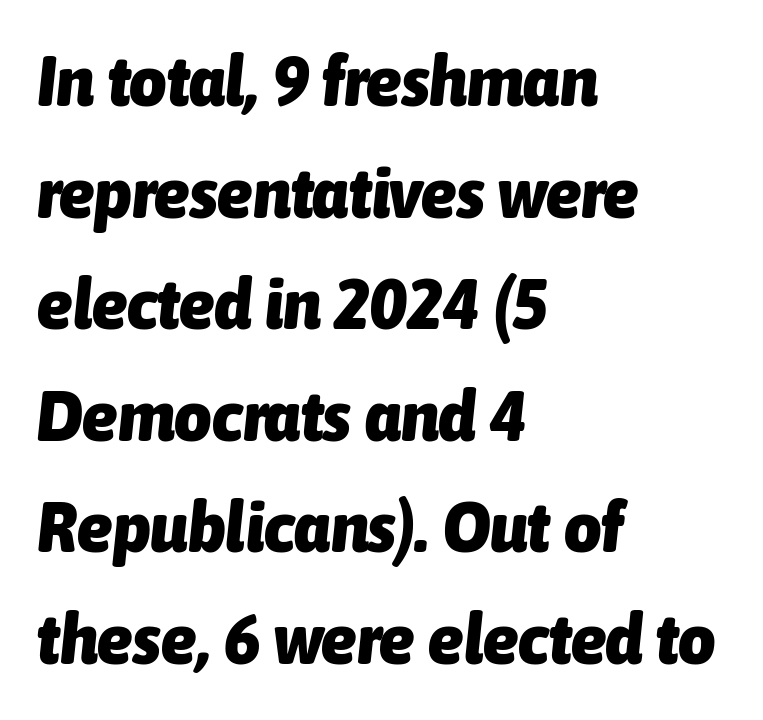
{"italic": "yes", "lean": "right", "slant_degrees": 6, "bold": "yes", "weight": "heavy", "width": "condensed", "stroke_contrast": "low", "x_height": "medium", "monospaced": "no", "underline": "no", "align": "left", "line_spacing": "normal", "line_spacing_ratio": 1.55, "letter_spacing": "normal", "letter_spacing_em": 0.0, "glyph_px": 72}
